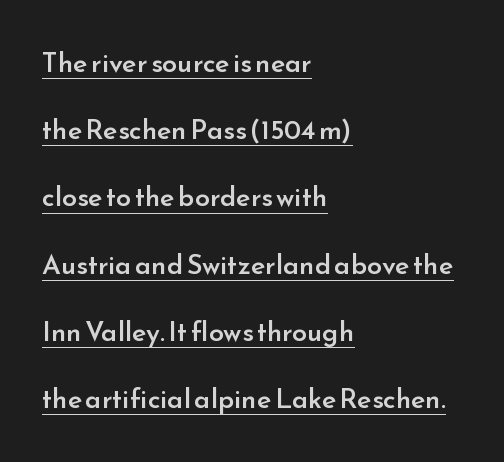
Observe the ordinary spacing: letters are neighbours, not strangers. Horizontal bands of white between lines are thick stripes. The lines in this sample share a left origin and differ only in where they stop. What weight is shown? A semibold, between regular and bold. What decoration does the sample have? An underline.
